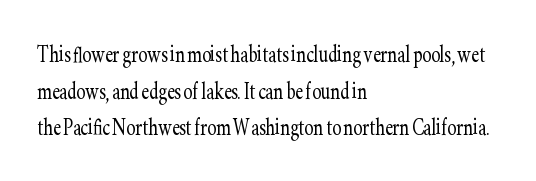
{"italic": "no", "bold": "no", "underline": "no", "align": "left", "line_spacing": "normal", "line_spacing_ratio": 1.36, "letter_spacing": "normal", "letter_spacing_em": 0.0, "glyph_px": 27}
